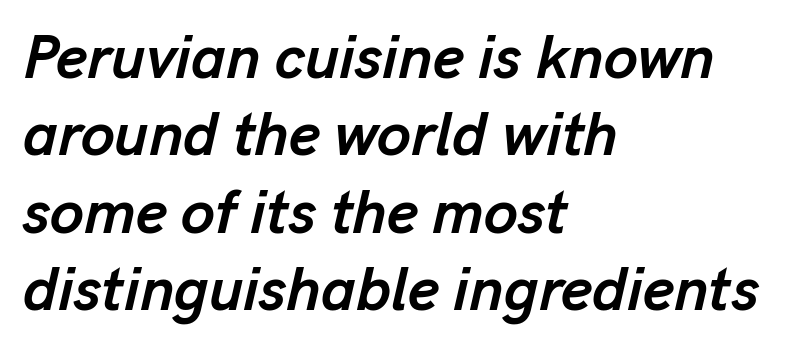
Reading down the block, your eye returns to a fixed left position each line. Italic? Definitely — the glyphs are oblique. Varying glyph widths throughout — classic text-font behaviour. Standard letterfit; no display-style spreading of the glyphs.
